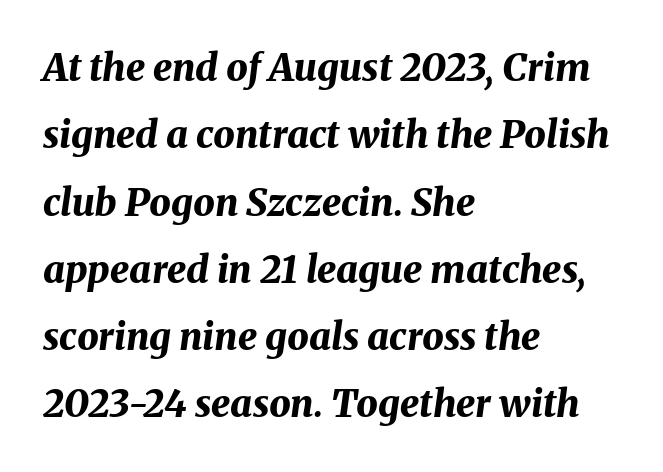
The image shows 38 px bold type, italic (leaning right); set left-aligned, line spacing 1.77x, normal letter spacing, not underlined; medium stroke contrast and a medium x-height.
